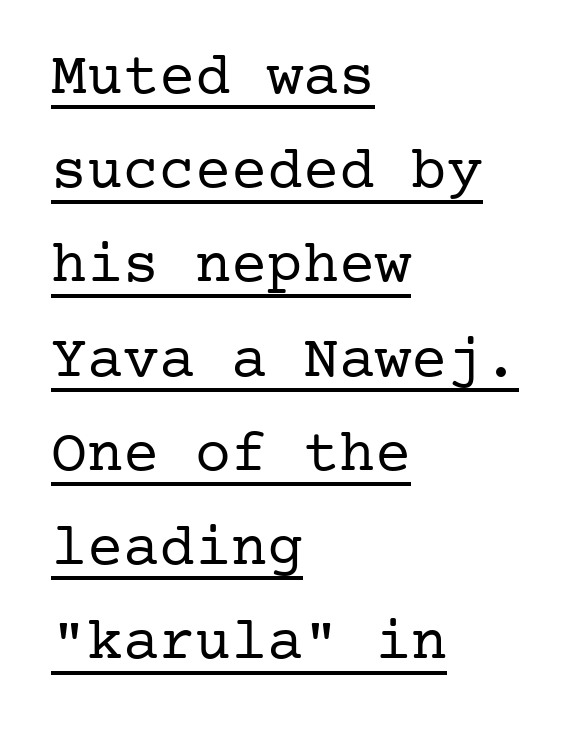
Q: Is the text bold? A: No.
Q: Is the text italic (slanted)? A: No, it is upright.
Q: Is the typeface a serif or a sans-serif typeface? A: Serif.
Q: Is the text underlined? A: Yes.
Q: How is the paragraph aligned? A: Left-aligned.
Q: Is the spacing between letters normal or unusually wide? A: Normal.
Q: Is the spacing between lines tight, normal or loose? A: Normal.
Q: Width (condensed, normal, or wide)? A: Normal.
Q: Stroke contrast? A: Low.
Q: x-height? A: Medium.
